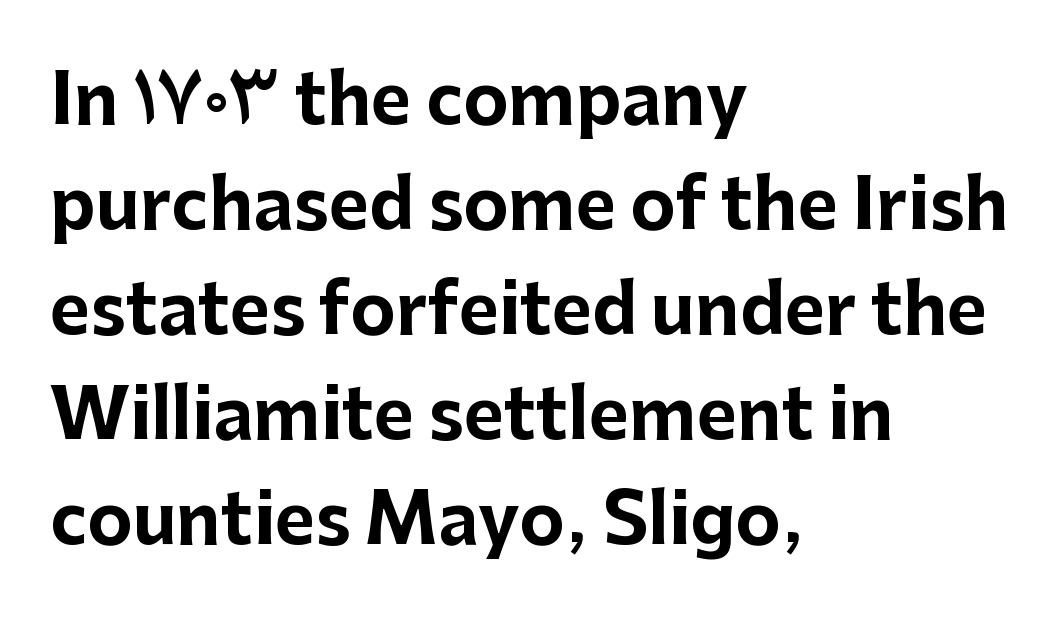
{"serif": "no", "italic": "no", "bold": "yes", "weight": "bold", "width": "normal", "stroke_contrast": "low", "x_height": "medium", "monospaced": "no", "underline": "no", "align": "left", "line_spacing": "normal", "line_spacing_ratio": 1.52, "letter_spacing": "normal", "letter_spacing_em": 0.0, "glyph_px": 69}
